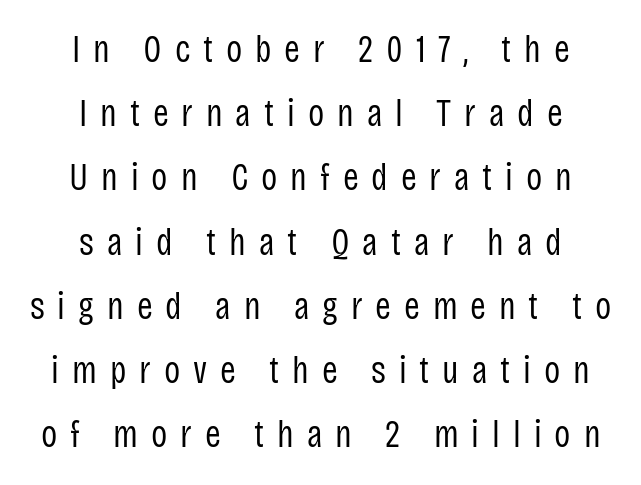
The paragraph has two soft edges and a firm central axis. Lines of text with bare space underneath. Serif or sans? Sans — the stroke terminals are bare. The letters advance in unequal steps, a hallmark of proportional type.
